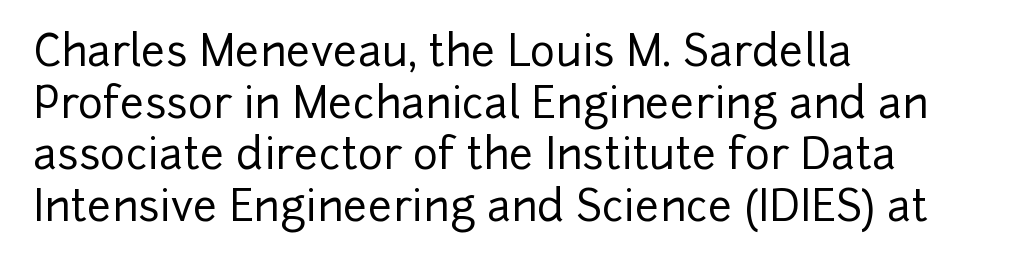
Q: Is the text italic (slanted)? A: No, it is upright.
Q: Is the typeface a serif or a sans-serif typeface? A: Sans-serif.
Q: Is the text underlined? A: No.
Q: How is the paragraph aligned? A: Left-aligned.
Q: Is the spacing between letters normal or unusually wide? A: Normal.
Q: Width (condensed, normal, or wide)? A: Normal.
Q: Stroke contrast? A: Low.
Q: x-height? A: Medium.
Q: Monospaced? A: No.
